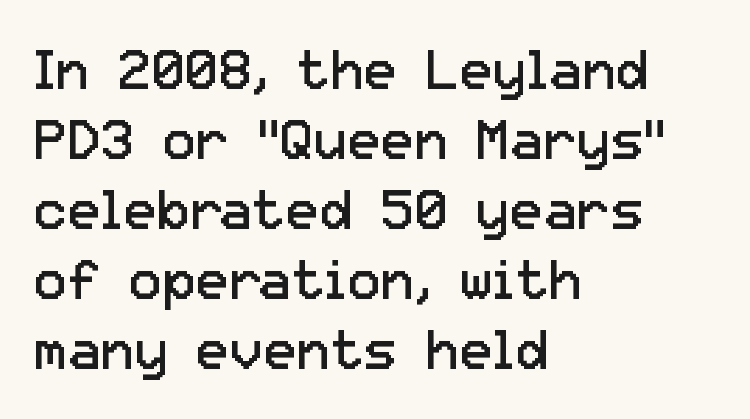
{"serif": "no", "italic": "no", "bold": "no", "weight": "regular", "width": "normal", "stroke_contrast": "low", "x_height": "medium", "monospaced": "no", "underline": "no", "align": "left", "line_spacing": "normal", "line_spacing_ratio": 1.25, "letter_spacing": "normal", "letter_spacing_em": 0.0, "glyph_px": 56}
